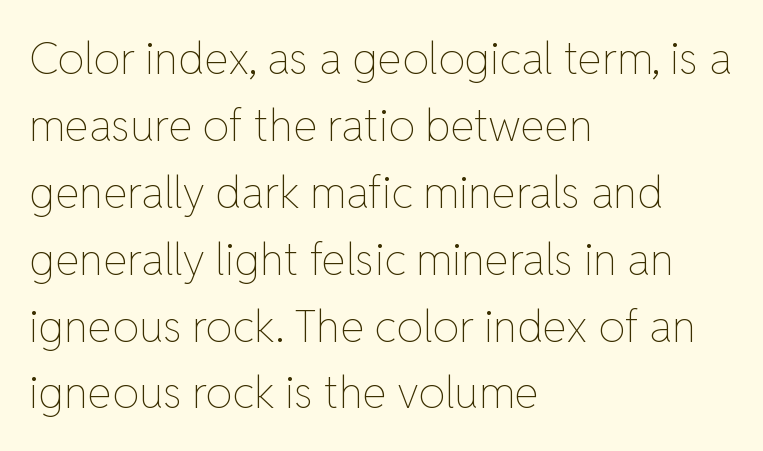
{"italic": "no", "bold": "no", "weight": "thin", "width": "normal", "stroke_contrast": "low", "x_height": "medium", "monospaced": "no", "underline": "no", "align": "left", "line_spacing": "normal", "line_spacing_ratio": 1.52, "letter_spacing": "normal", "letter_spacing_em": 0.0, "glyph_px": 44}
